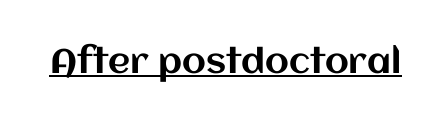
The image shows 34 px text type, upright; set normal letter spacing, underlined; medium stroke contrast and a large x-height.
